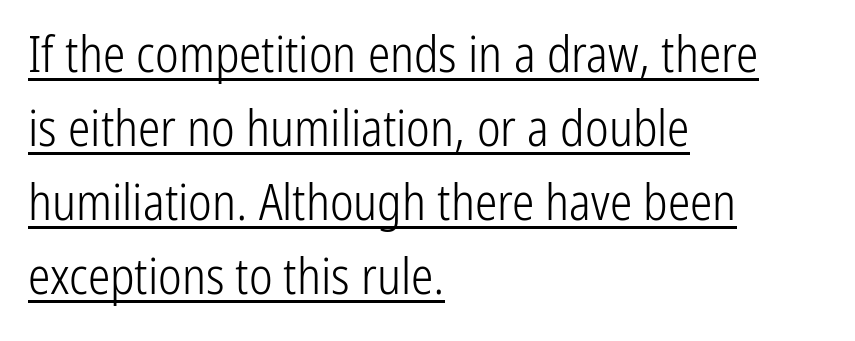
Is there an underline? Yes — a line sits under the letters. A typesetter would call this zero additional tracking. Evenly set lines give the paragraph a standard silhouette. Nothing heavy about these letters — not bold at all. The ragged edge is on the right, which tells us the setting is flush left.
